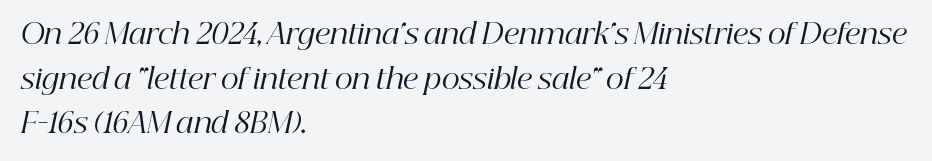
The image shows 28 px regular-weight serif type, italic (leaning right); set left-aligned, normal line spacing (1.59x), normal letter spacing, not underlined; high stroke contrast and a medium x-height.
